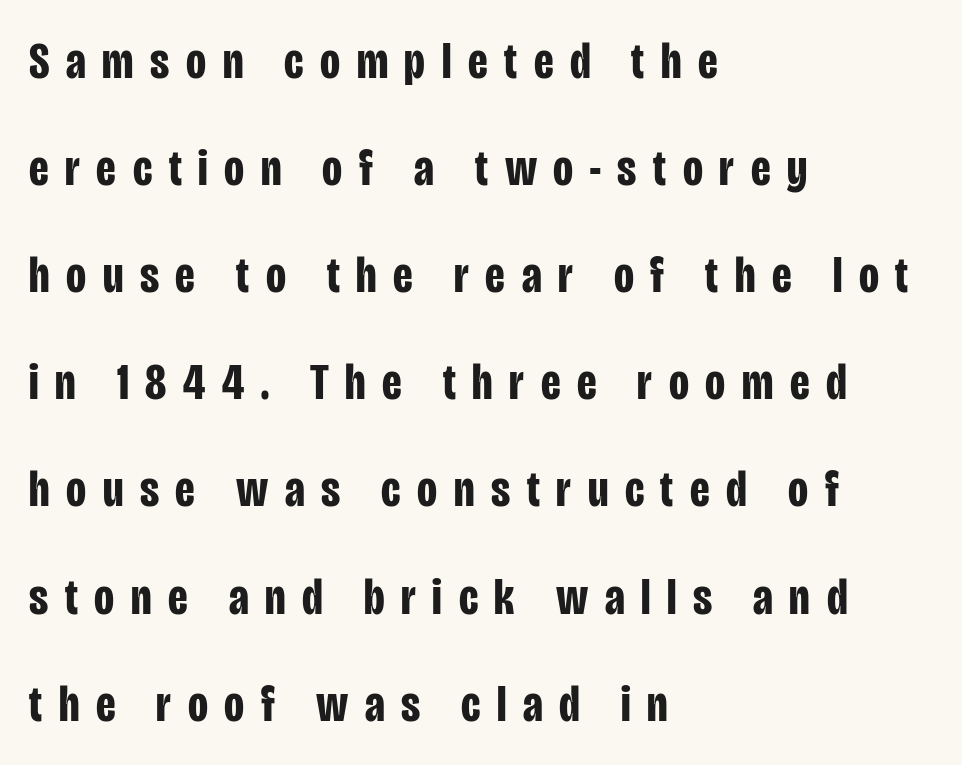
{"serif": "no", "italic": "no", "bold": "yes", "weight": "bold", "width": "condensed", "stroke_contrast": "low", "x_height": "large", "monospaced": "no", "underline": "no", "align": "left", "line_spacing": "loose", "line_spacing_ratio": 2.06, "letter_spacing": "wide", "letter_spacing_em": 0.32, "glyph_px": 52}
